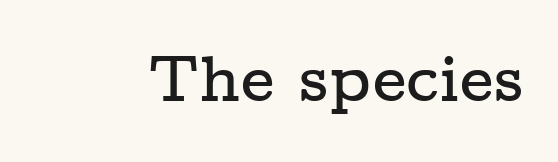
Honestly, there is no underline to notice here at all. Character widths vary here, with narrow letters taking less room than wide ones. Inter-character spacing is left at the font's built-in metrics. To sum up the face: it has serifs. When letters stand straight like this, we call the style roman or upright.
